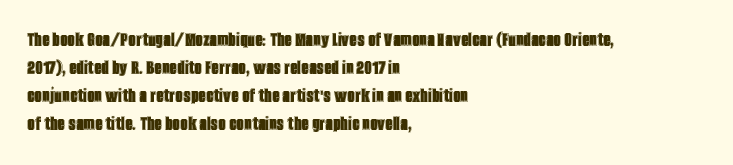
The image shows 21 px text type, upright; set left-aligned, normal line spacing (1.34x), normal letter spacing, not underlined.
